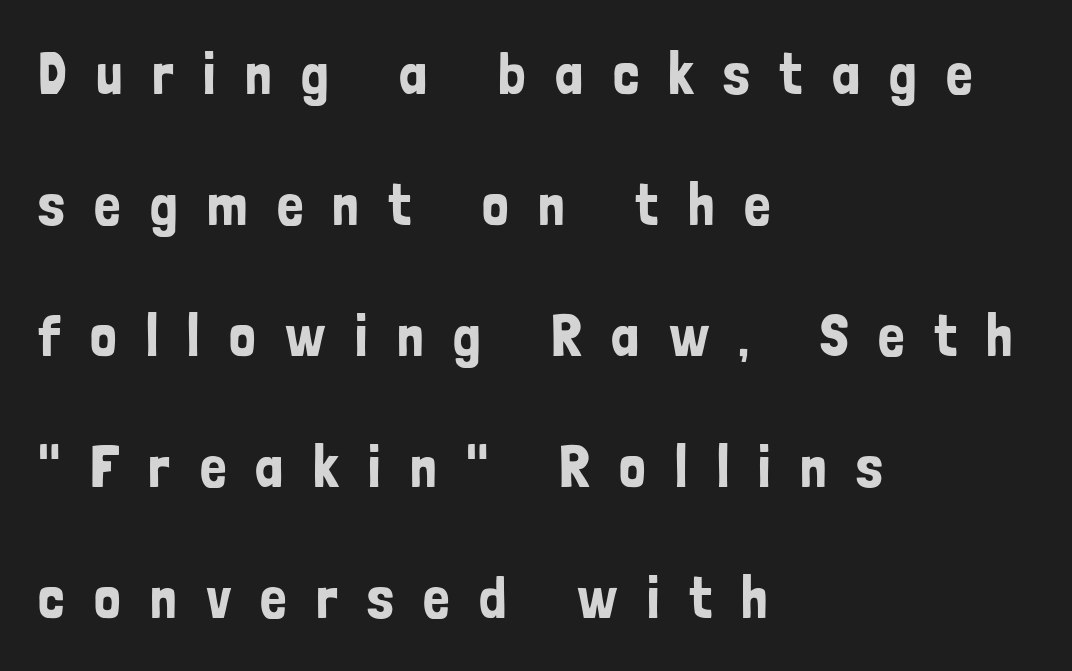
Bare-footed words on every line. Quick note: not italic, upright. A sans-serif font was chosen for this passage. The rendering uses natural spacing where letterforms have individual widths.
